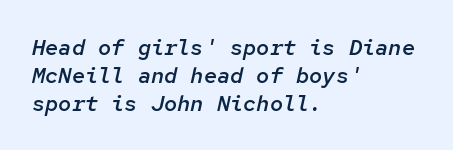
The image shows 22 px text type, italic (leaning right); set left-aligned, normal line spacing (1.27x), normal letter spacing, not underlined.
